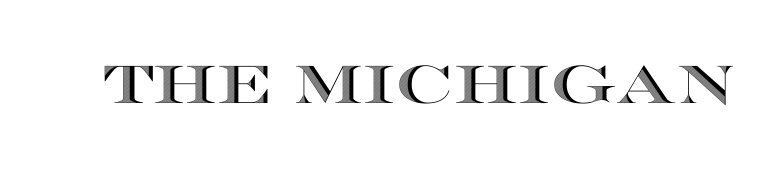
The image shows 53 px wide type, upright; set normal letter spacing, not underlined; a large x-height.
